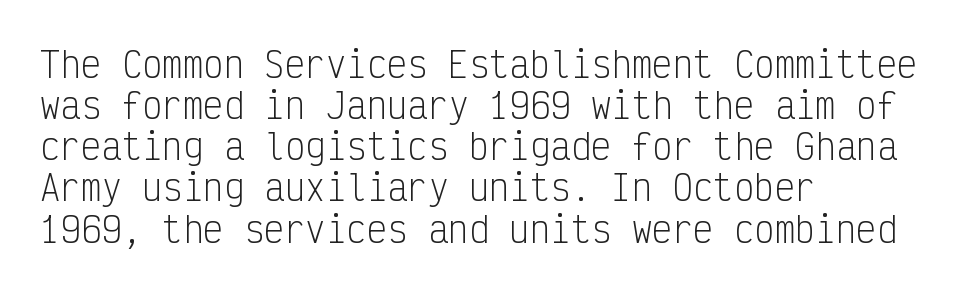
Each letter, wide or thin by design, is forced into the same width here. Short and long lines alike share a common starting point at left. Ink coverage per letter is moderate at most. Italic? Not at all — the glyphs are vertical. Type style note: lacks serifs.
